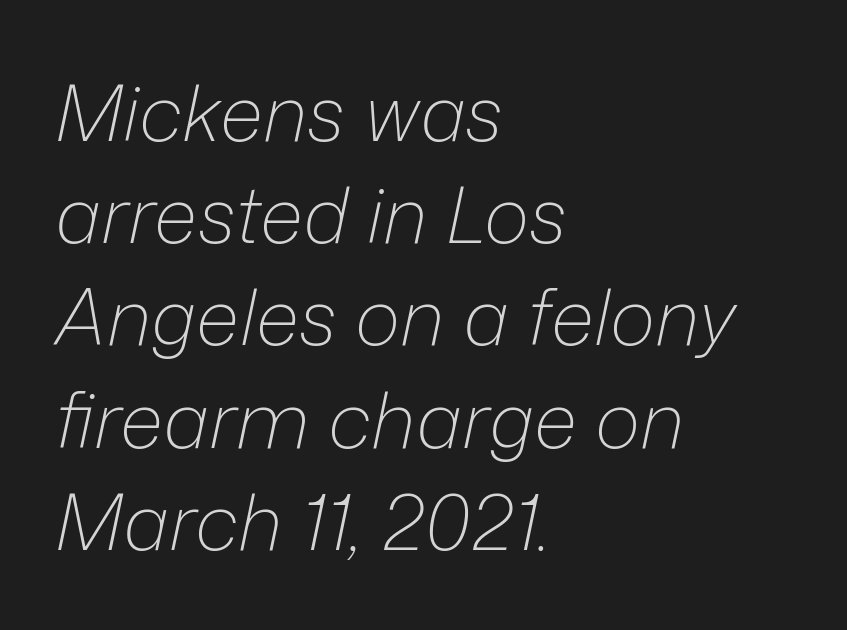
The strokes are not fattened; the text isn't bold. A bare baseline throughout the passage. Compared with typical body copy, the letter spacing here is the same. Quick note: italic.
